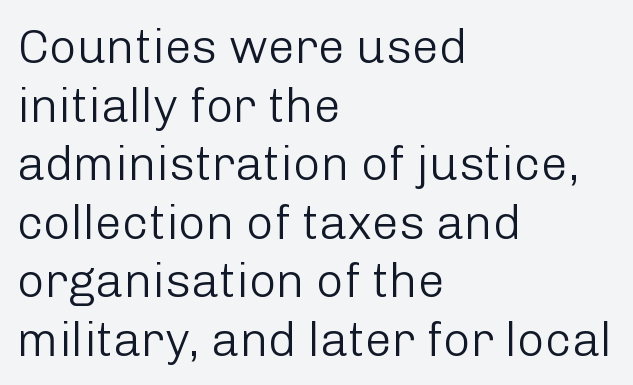
Q: Is the text bold? A: No.
Q: Is the text italic (slanted)? A: No, it is upright.
Q: Is the typeface a serif or a sans-serif typeface? A: Sans-serif.
Q: Is the text underlined? A: No.
Q: How is the paragraph aligned? A: Left-aligned.
Q: Is the spacing between letters normal or unusually wide? A: Normal.
Q: Width (condensed, normal, or wide)? A: Normal.
Q: Stroke contrast? A: Low.
Q: x-height? A: Medium.
Q: Monospaced? A: No.
